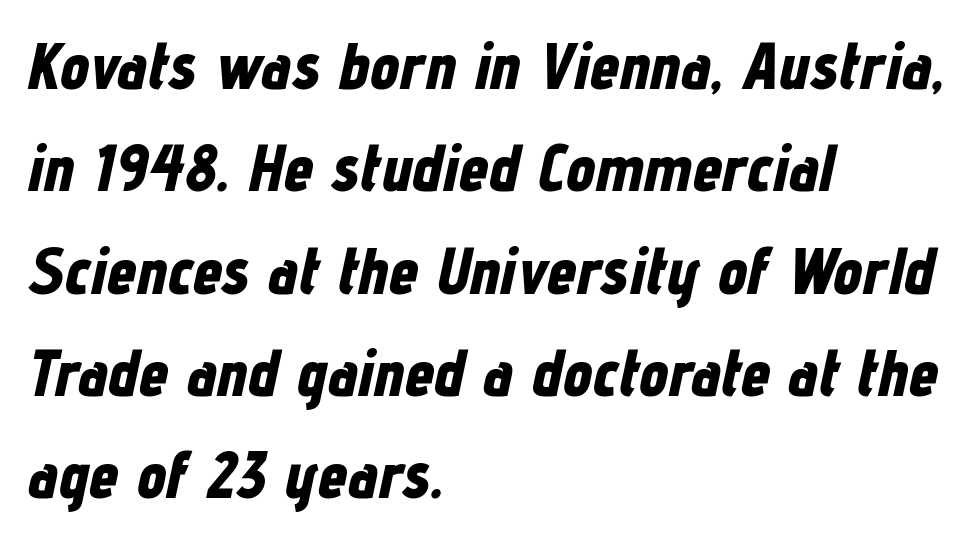
The image shows 66 px bold, condensed type, italic (leaning right); set left-aligned, normal line spacing (1.55x), normal letter spacing, not underlined; low stroke contrast and a medium x-height.
